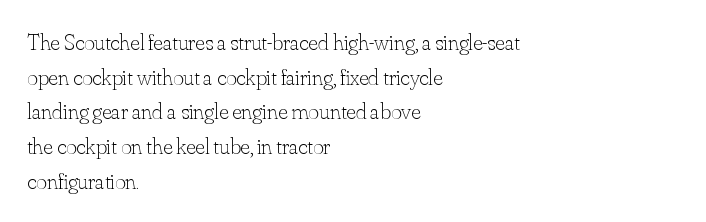
Vertical strokes here are truly vertical. Is the block centered? No — it sits flush against the left margin. Standard letterfit; no display-style spreading of the glyphs. This is not heavy type; no bold has been used.
